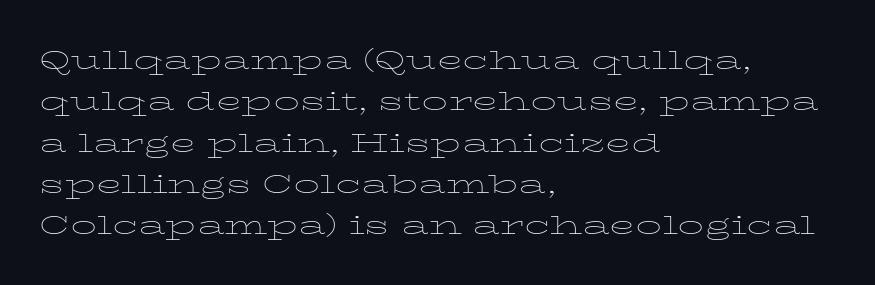
The image shows 26 px text type, upright; set left-aligned, normal line spacing (1.59x), normal letter spacing, not underlined.
